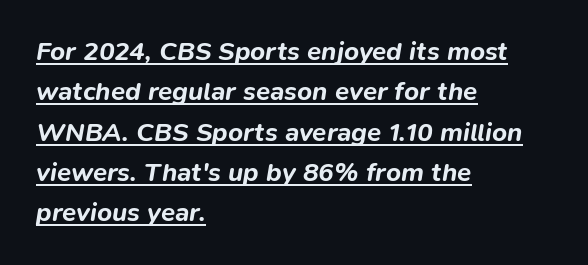
Emphasis-style slanted type is in use. Teacher's note: observe the even left margin — that is flush-left alignment. What stands out about the letter spacing? Nothing — it is the standard amount. I'd describe the lettering as bold — thick and assertive. Somebody hit Ctrl+U on this one — the words are underlined. How would I describe the line gaps? Plain and ordinary.
